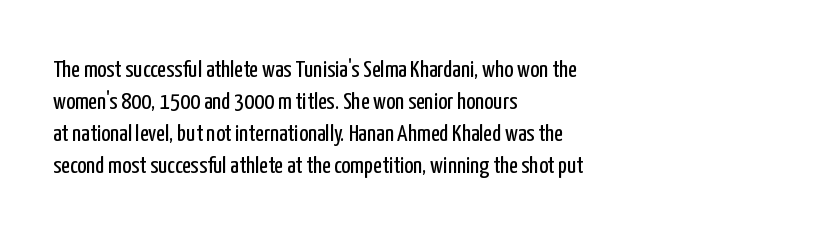
Q: Is the text bold? A: No.
Q: Is the text italic (slanted)? A: No, it is upright.
Q: Is the text underlined? A: No.
Q: How is the paragraph aligned? A: Left-aligned.
Q: Is the spacing between letters normal or unusually wide? A: Normal.
Q: Is the spacing between lines tight, normal or loose? A: Normal.
